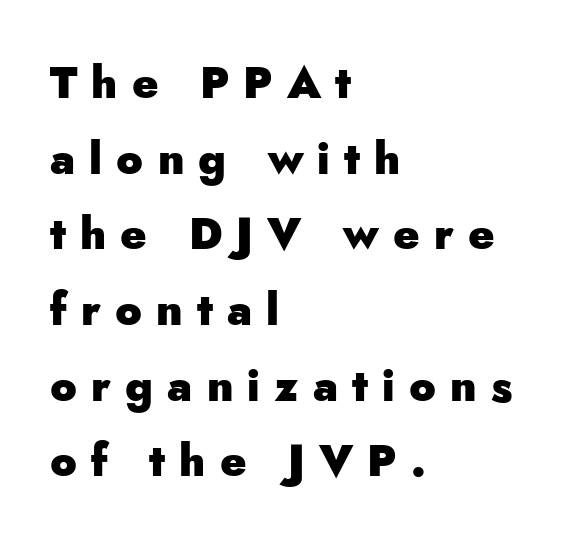
The image shows 44 px heavy sans-serif type, upright; set left-aligned, line spacing 1.72x, unusually wide letter spacing (+0.32 em), not underlined; low stroke contrast and a small x-height.
